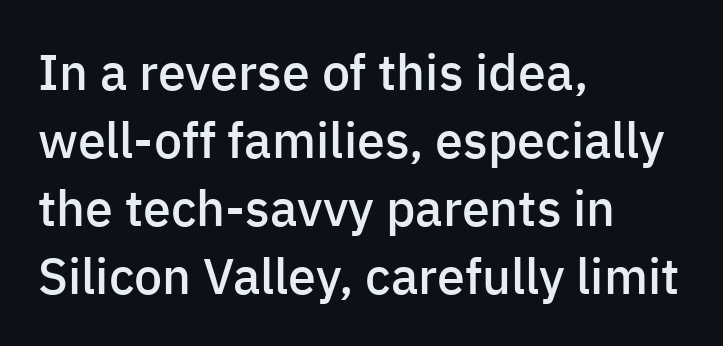
Q: Is the text bold? A: Semi-bold.
Q: Is the text italic (slanted)? A: No, it is upright.
Q: Is the typeface a serif or a sans-serif typeface? A: Sans-serif.
Q: Is the text underlined? A: No.
Q: How is the paragraph aligned? A: Left-aligned.
Q: Is the spacing between letters normal or unusually wide? A: Normal.
Q: Is the spacing between lines tight, normal or loose? A: Normal.
Q: Width (condensed, normal, or wide)? A: Normal.
Q: Stroke contrast? A: Low.
Q: x-height? A: Medium.
Q: Monospaced? A: No.
